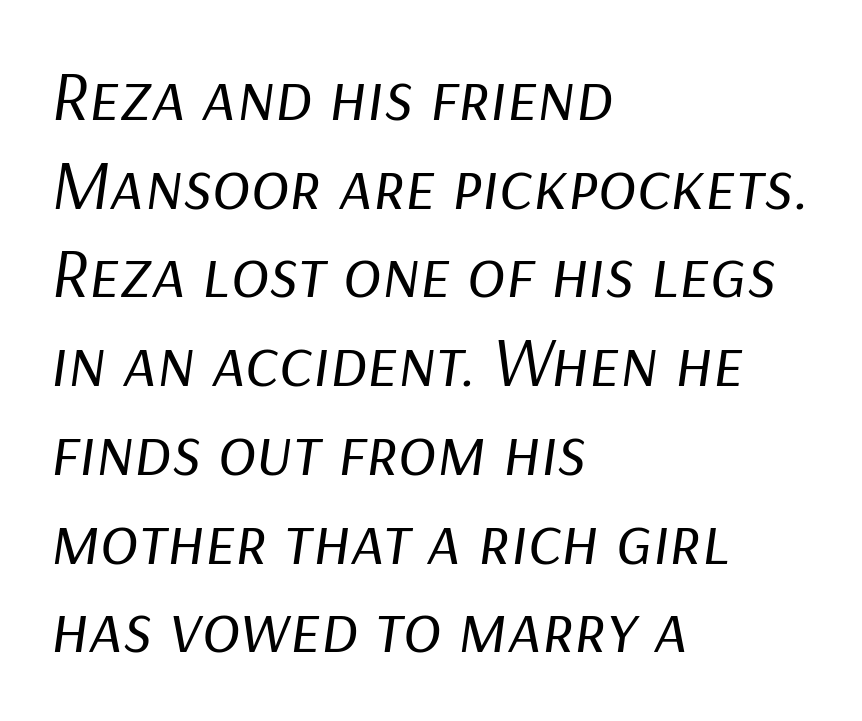
{"italic": "yes", "lean": "right", "slant_degrees": 9, "bold": "no", "weight": "regular", "width": "normal", "stroke_contrast": "low", "x_height": "medium", "monospaced": "no", "underline": "no", "align": "left", "line_spacing": "normal", "line_spacing_ratio": 1.25, "letter_spacing": "normal", "letter_spacing_em": 0.0, "glyph_px": 71}
